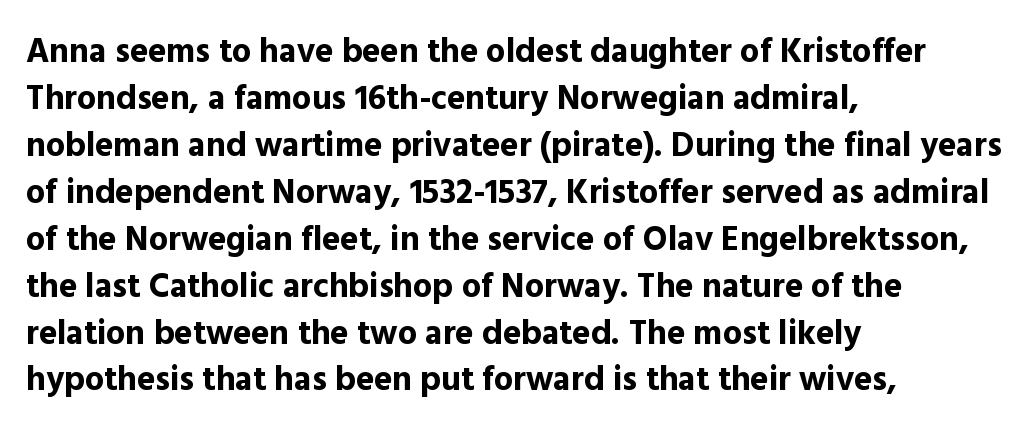
{"serif": "no", "italic": "no", "bold": "yes", "weight": "bold", "width": "normal", "x_height": "medium", "monospaced": "no", "underline": "no", "align": "left", "line_spacing": "normal", "line_spacing_ratio": 1.38, "letter_spacing": "normal", "letter_spacing_em": 0.0, "glyph_px": 34}
